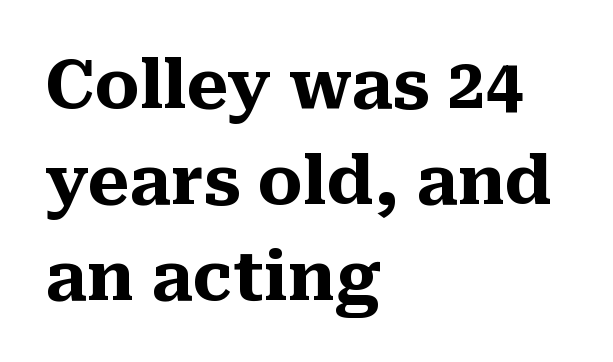
Glyph-to-glyph distance matches everyday printed text. A typesetter would call this proportional, since set widths differ per character. Underline: absent. Caption: multi-line text, flush left, ragged right.
